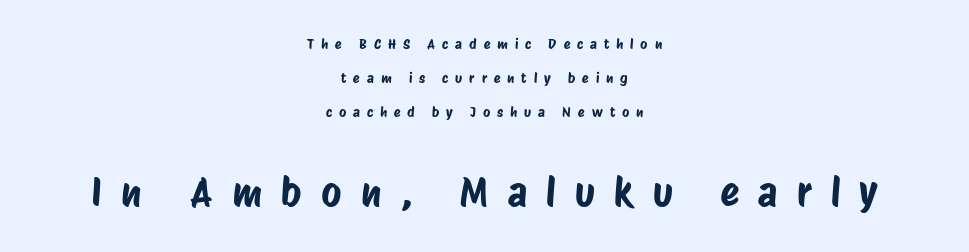
The image shows 39 px condensed sans-serif type; set centered, loose line spacing (2.43x), unusually wide letter spacing (+0.49 em), not underlined; the second (bottom) block is 2.79x larger; low stroke contrast and a large x-height.
